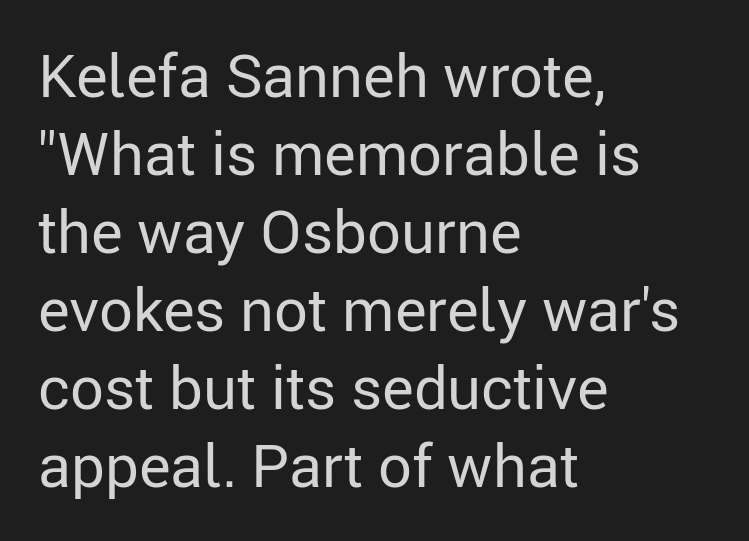
Nothing sits at the stroke ends, so this counts as sans-serif. If you drew a line through each stem, it would be perfectly vertical. Varying glyph widths throughout — classic text-font behaviour. The face looks like a standard text weight, possibly lighter. The gaps between neighbouring characters are ordinary and unremarkable.
